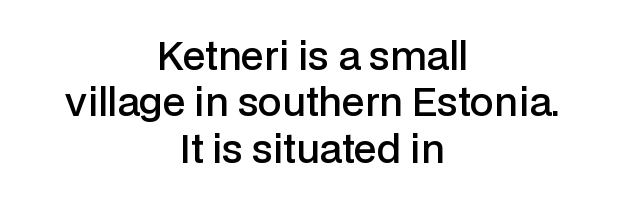
The image shows 38 px semibold sans-serif type, upright; set centered, line spacing 1.22x, normal letter spacing, not underlined; low stroke contrast and a medium x-height.
